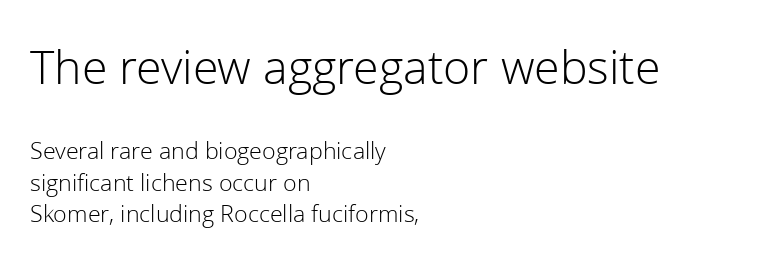
{"serif": "no", "italic": "no", "bold": "no", "weight": "light", "width": "normal", "stroke_contrast": "low", "x_height": "medium", "monospaced": "no", "underline": "no", "align": "left", "line_spacing": "normal", "line_spacing_ratio": 1.25, "letter_spacing": "normal", "letter_spacing_em": 0.0, "larger_block": "first", "size_ratio": 2.0, "glyph_px": 50}
